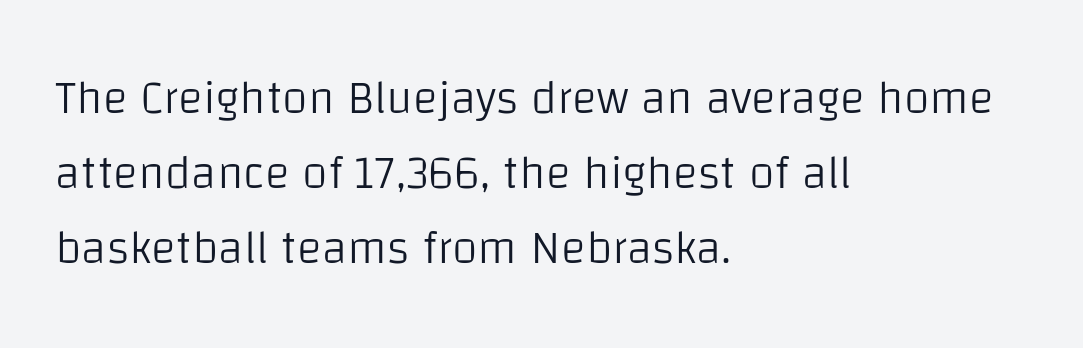
The image shows 47 px light sans-serif type, upright; set left-aligned, normal line spacing (1.6x), normal letter spacing, not underlined; low stroke contrast and a large x-height.
